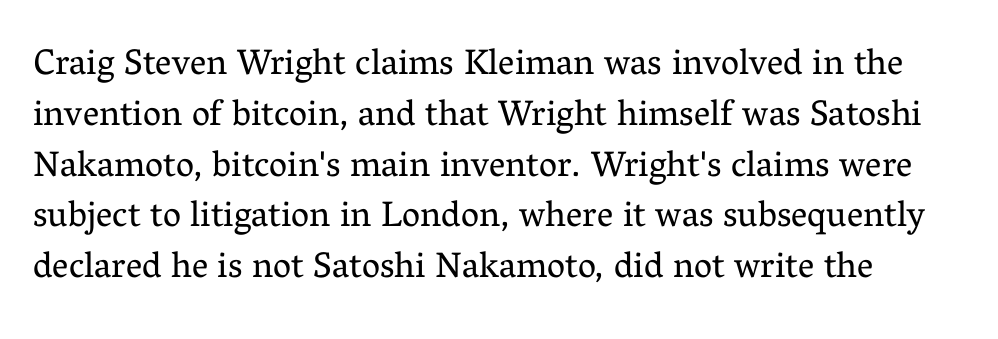
The image shows 36 px regular-weight serif type, upright; set normal line spacing (1.41x), normal letter spacing, not underlined; medium stroke contrast and a medium x-height.
